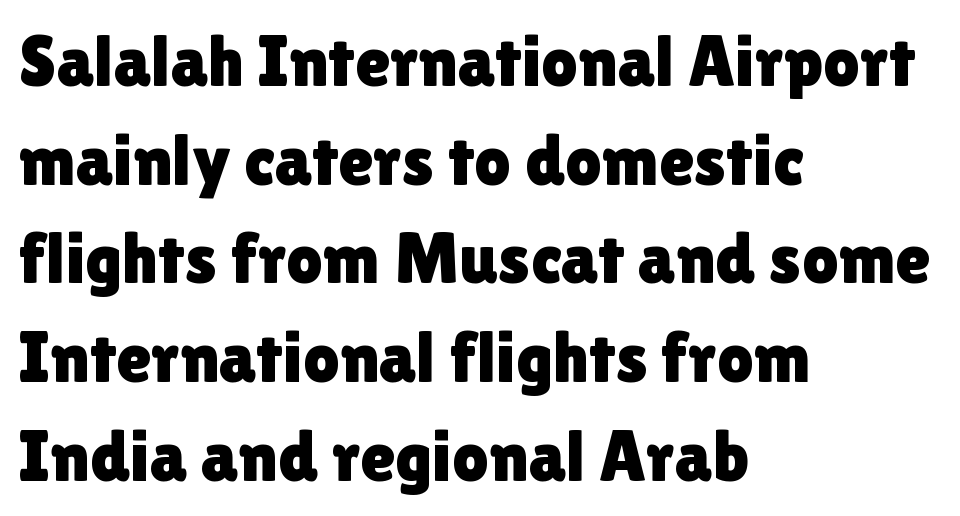
The image shows 72 px sans-serif type, upright; set left-aligned, normal line spacing (1.37x), normal letter spacing, not underlined; a medium x-height.
